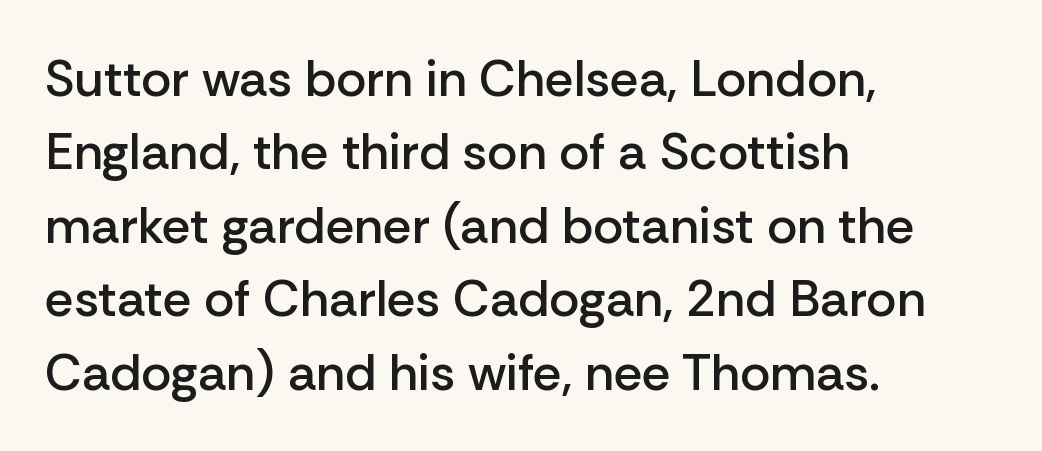
{"serif": "no", "italic": "no", "bold": "semi", "weight": "semibold", "width": "normal", "stroke_contrast": "low", "x_height": "medium", "monospaced": "no", "underline": "no", "align": "left", "line_spacing": "normal", "line_spacing_ratio": 1.44, "letter_spacing": "normal", "letter_spacing_em": 0.0, "glyph_px": 51}
